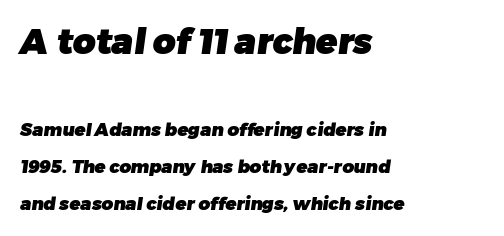
The image shows 35 px heavy sans-serif type; set left-aligned, loose line spacing (2.04x), normal letter spacing, not underlined; the first (top) block is 1.94x larger; low stroke contrast and a medium x-height.
